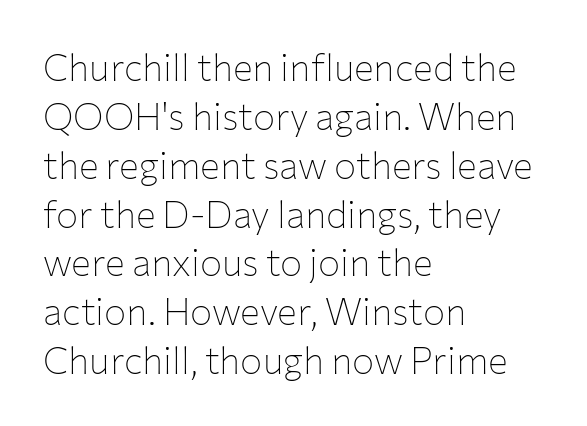
Q: Is the text bold? A: No.
Q: Is the text italic (slanted)? A: No, it is upright.
Q: Is the typeface a serif or a sans-serif typeface? A: Sans-serif.
Q: Is the text underlined? A: No.
Q: How is the paragraph aligned? A: Left-aligned.
Q: Is the spacing between letters normal or unusually wide? A: Normal.
Q: Is the spacing between lines tight, normal or loose? A: Normal.
Q: Width (condensed, normal, or wide)? A: Normal.
Q: Stroke contrast? A: Low.
Q: x-height? A: Medium.
Q: Monospaced? A: No.
